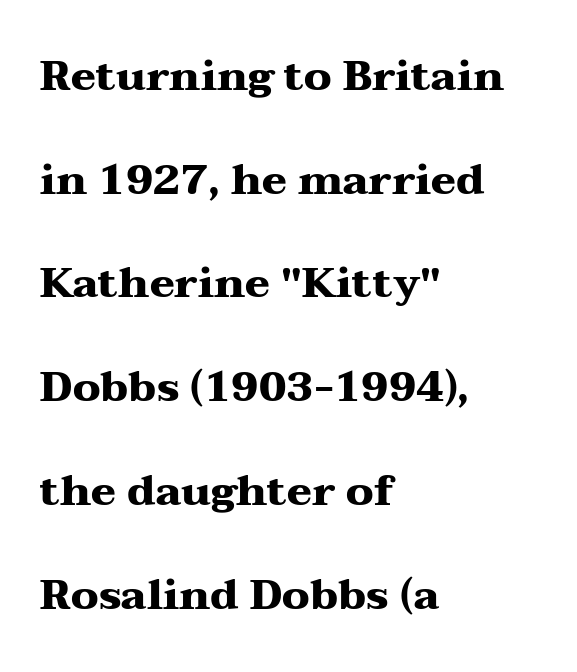
{"serif": "yes", "italic": "no", "bold": "yes", "weight": "heavy", "width": "wide", "stroke_contrast": "medium", "x_height": "medium", "monospaced": "no", "underline": "no", "align": "left", "line_spacing": "loose", "line_spacing_ratio": 2.47, "letter_spacing": "normal", "letter_spacing_em": 0.0, "glyph_px": 42}
